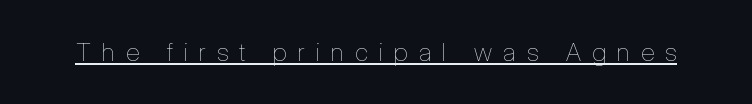
The image shows 25 px text type, upright; set unusually wide letter spacing (+0.45 em), underlined.
